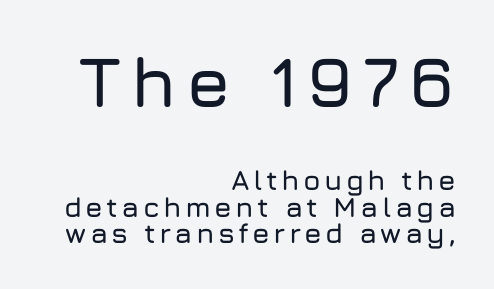
This is roman type, the default non-slanted kind. The leading is snug, giving the passage a crowded texture. The lines are quadded right. This rendering employs a face without finishing strokes, i.e., a sans-serif. Descenders are the only things crossing below the line.
